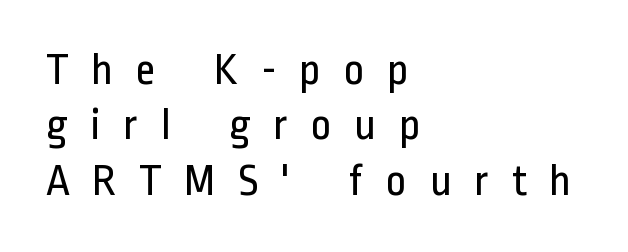
The image shows 45 px regular-weight, condensed sans-serif type, upright; set left-aligned, line spacing 1.23x, unusually wide letter spacing (+0.49 em), not underlined; low stroke contrast and a medium x-height.
